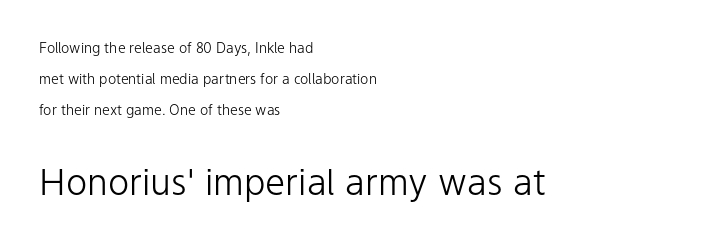
The image shows 36 px light sans-serif type, upright; set left-aligned, loose line spacing (2.2x), normal letter spacing, not underlined; the second (bottom) block is 2.57x larger; low stroke contrast and a medium x-height.
